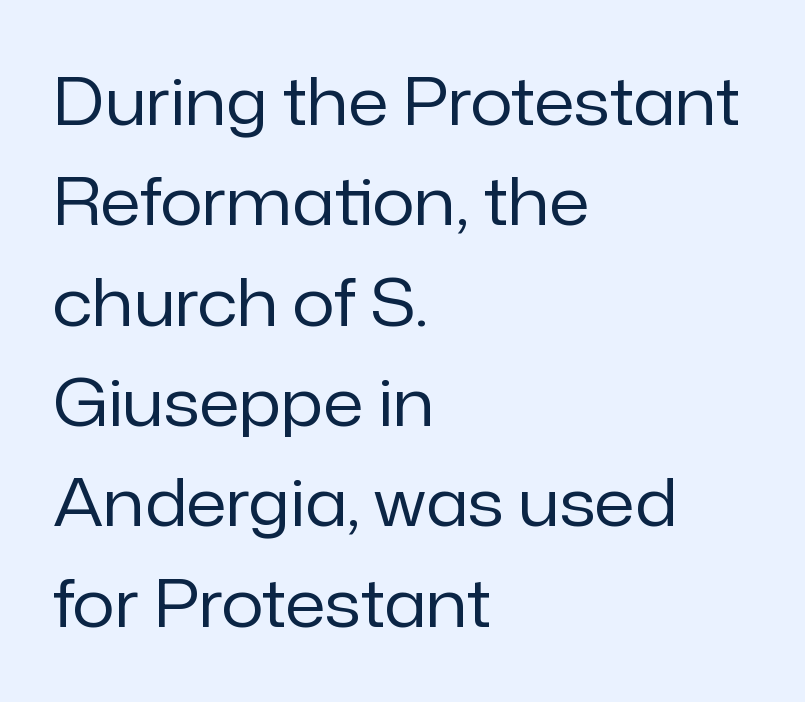
The image shows 66 px regular-weight sans-serif type, upright; set left-aligned, normal line spacing (1.52x), normal letter spacing, not underlined; low stroke contrast and a medium x-height.
